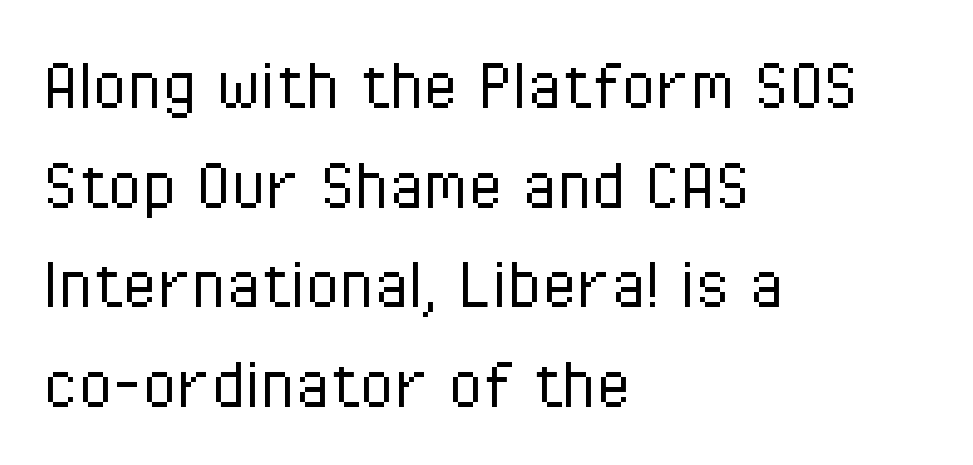
Posture: vertical. This sample uses plain, unmodified letter spacing. A typesetter would call this proportional, since set widths differ per character. Line beginnings align vertically; line endings do not.
